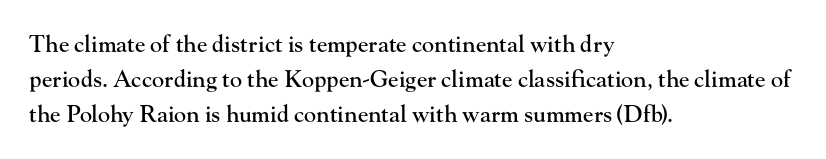
Q: Is the text italic (slanted)? A: No, it is upright.
Q: Is the text underlined? A: No.
Q: How is the paragraph aligned? A: Left-aligned.
Q: Is the spacing between letters normal or unusually wide? A: Normal.
Q: Is the spacing between lines tight, normal or loose? A: Normal.
